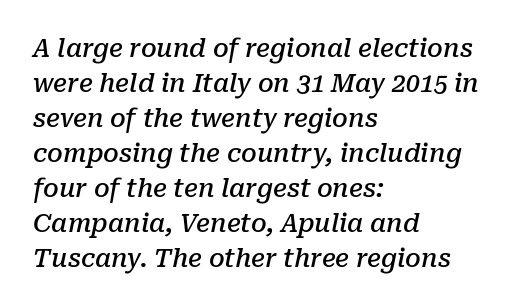
Q: Is the text bold? A: Semi-bold.
Q: Is the text italic (slanted)? A: Yes, it leans right by about 10 degrees.
Q: Is the text underlined? A: No.
Q: How is the paragraph aligned? A: Left-aligned.
Q: Is the spacing between letters normal or unusually wide? A: Normal.
Q: Is the spacing between lines tight, normal or loose? A: Normal.
